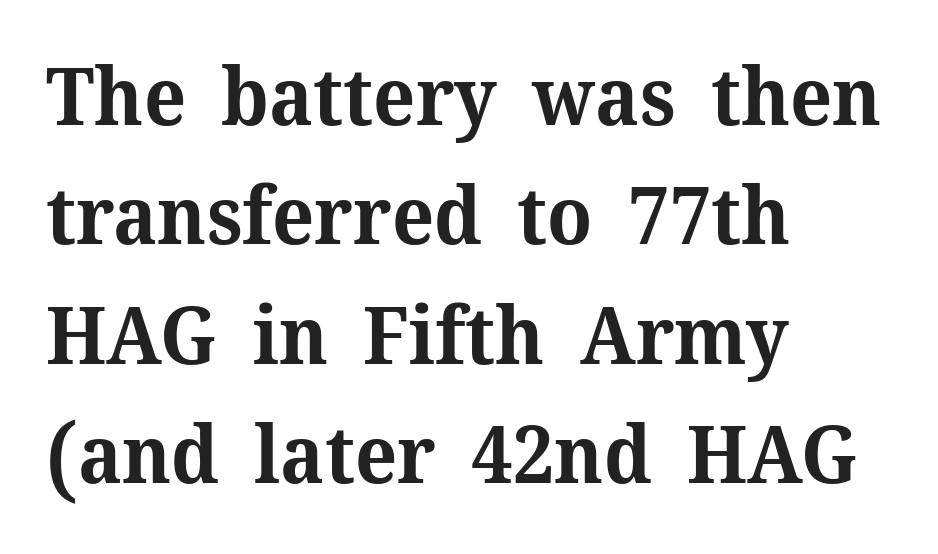
The image shows 79 px bold serif type, upright; set left-aligned, normal line spacing (1.51x), normal letter spacing, not underlined; medium stroke contrast and a medium x-height.
